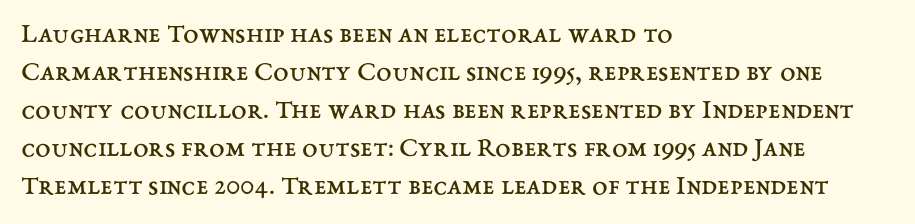
{"italic": "no", "bold": "no", "weight": "regular", "width": "normal", "stroke_contrast": "medium", "x_height": "medium", "monospaced": "no", "underline": "no", "align": "left", "line_spacing": "normal", "line_spacing_ratio": 1.36, "letter_spacing": "normal", "letter_spacing_em": 0.0, "glyph_px": 28}
